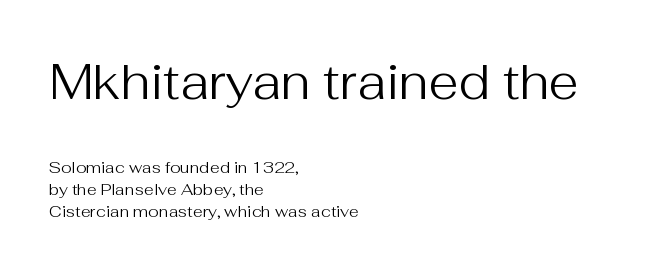
Q: Is the text bold? A: No.
Q: Is the text italic (slanted)? A: No, it is upright.
Q: Is the typeface a serif or a sans-serif typeface? A: Sans-serif.
Q: Is the text underlined? A: No.
Q: How is the paragraph aligned? A: Left-aligned.
Q: Is the spacing between letters normal or unusually wide? A: Normal.
Q: Is the spacing between lines tight, normal or loose? A: Normal.
Q: Which block of text is set in a larger size, the first (top) or the second (bottom)? A: The first (top) one.
Q: Width (condensed, normal, or wide)? A: Normal.
Q: Stroke contrast? A: Medium.
Q: x-height? A: Medium.
Q: Monospaced? A: No.
